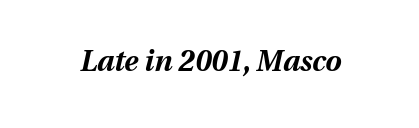
The image shows 29 px bold type, italic (leaning right); set normal letter spacing, not underlined; medium stroke contrast and a medium x-height.
